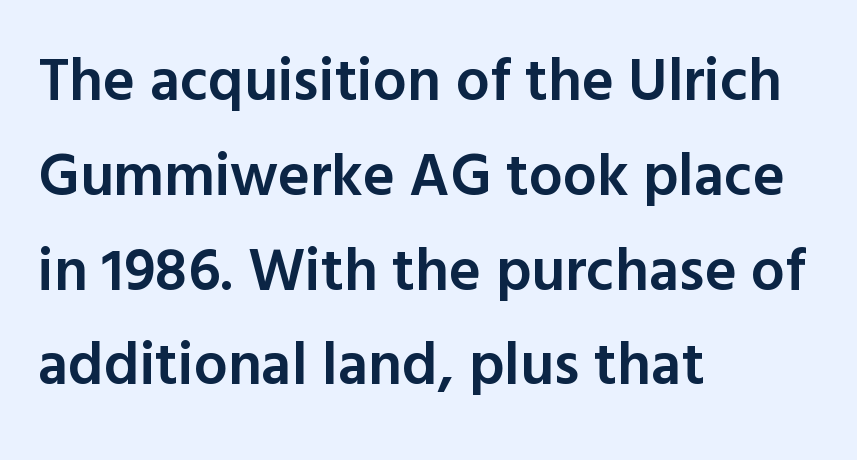
You can tell from the bare stems that sans-serif type was used. This rendering uses left alignment, leaving the right contour irregular. The strip under each line holds only bare page. Does extra space separate the letters? No, they use regular spacing.
